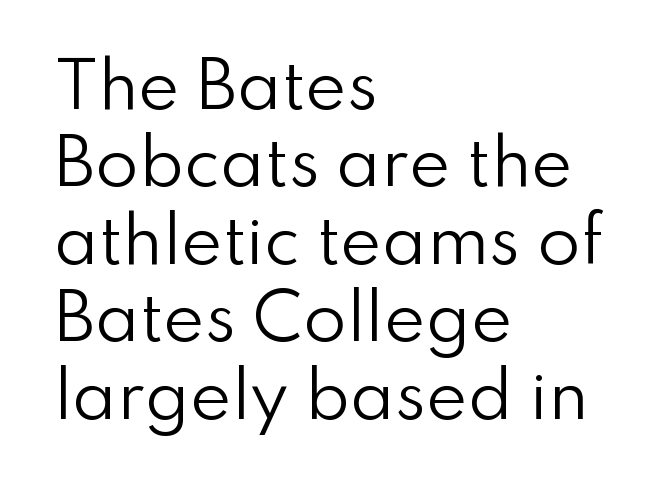
The typeface chosen for these lines omits serifs. The foot of each line stays bare and open. Do the letters lean? They stand straight. The passage shown has conventional tracking throughout. Spacing verdict: proportional, widths tailored to each character.
